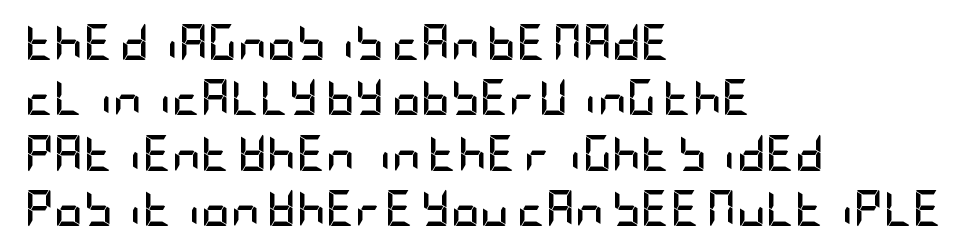
Q: Is the text bold? A: Yes.
Q: Is the text italic (slanted)? A: No, it is upright.
Q: Is the typeface a serif or a sans-serif typeface? A: Sans-serif.
Q: Is the text underlined? A: No.
Q: How is the paragraph aligned? A: Left-aligned.
Q: Is the spacing between letters normal or unusually wide? A: Normal.
Q: Is the spacing between lines tight, normal or loose? A: Normal.
Q: Width (condensed, normal, or wide)? A: Condensed.
Q: Stroke contrast? A: Low.
Q: x-height? A: Large.
